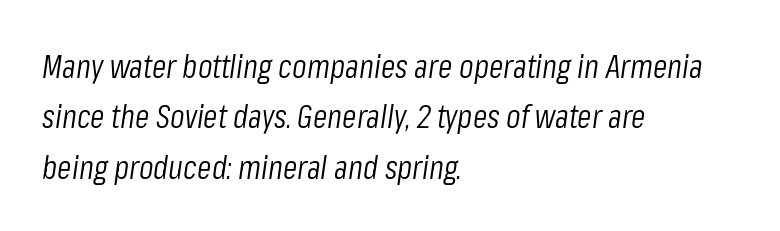
{"italic": "yes", "lean": "right", "slant_degrees": 8, "bold": "no", "weight": "light", "width": "condensed", "stroke_contrast": "low", "x_height": "medium", "monospaced": "no", "underline": "no", "align": "left", "line_spacing": "normal", "line_spacing_ratio": 1.53, "letter_spacing": "normal", "letter_spacing_em": 0.0, "glyph_px": 33}
